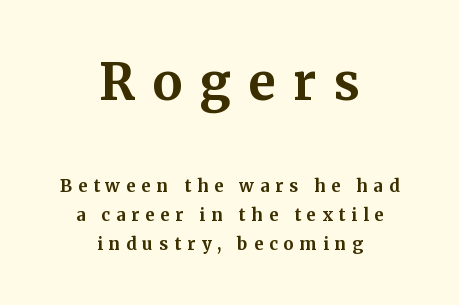
The image shows 50 px bold serif type, upright; set centered, normal line spacing (1.7x), unusually wide letter spacing (+0.35 em), not underlined; the first (top) block is 2.94x larger; medium stroke contrast and a medium x-height.
